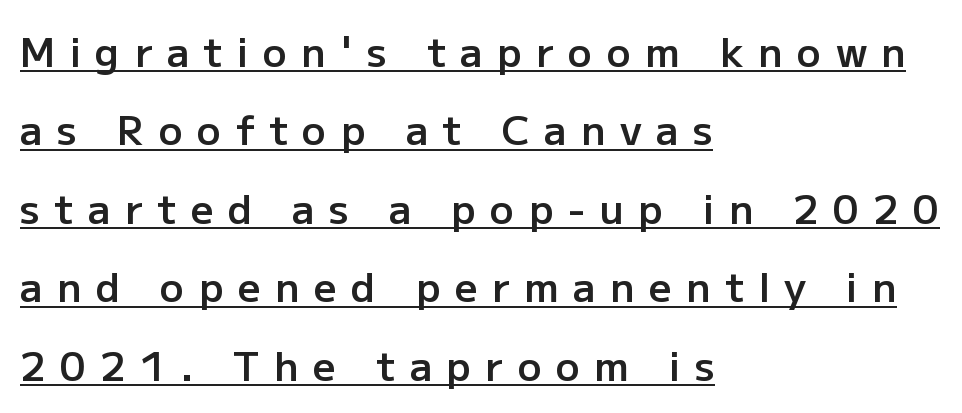
{"serif": "no", "italic": "no", "bold": "semi", "weight": "semibold", "width": "normal", "stroke_contrast": "low", "x_height": "medium", "monospaced": "no", "underline": "yes", "align": "left", "line_spacing": "loose", "line_spacing_ratio": 1.96, "letter_spacing": "wide", "letter_spacing_em": 0.36, "glyph_px": 40}
